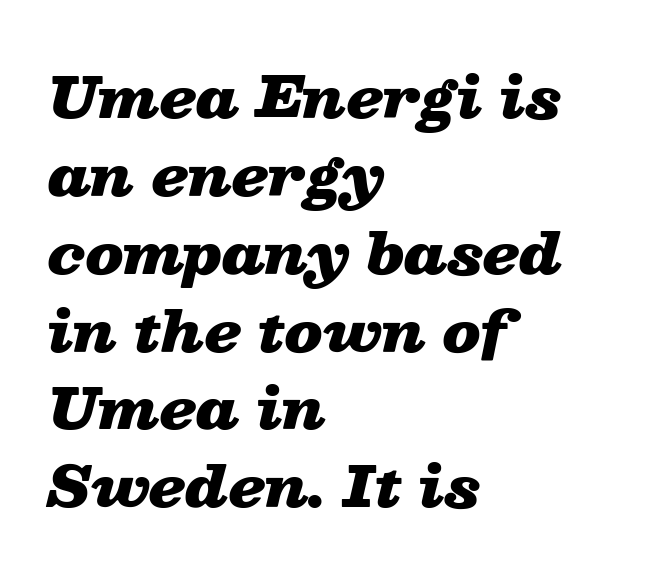
The image shows 56 px heavy, wide type, italic (leaning right); set left-aligned, normal line spacing (1.39x), normal letter spacing, not underlined; low stroke contrast and a medium x-height.
